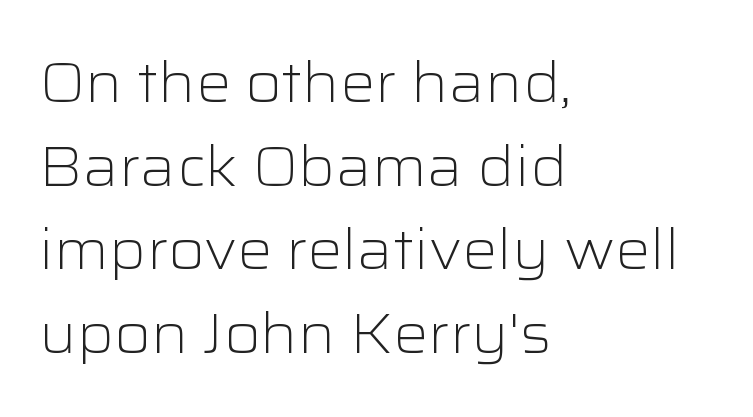
Q: Is the text bold? A: No.
Q: Is the text italic (slanted)? A: No, it is upright.
Q: Is the typeface a serif or a sans-serif typeface? A: Sans-serif.
Q: Is the text underlined? A: No.
Q: How is the paragraph aligned? A: Left-aligned.
Q: Is the spacing between letters normal or unusually wide? A: Normal.
Q: Is the spacing between lines tight, normal or loose? A: Normal.
Q: Width (condensed, normal, or wide)? A: Wide.
Q: Stroke contrast? A: Low.
Q: x-height? A: Medium.
Q: Monospaced? A: No.
